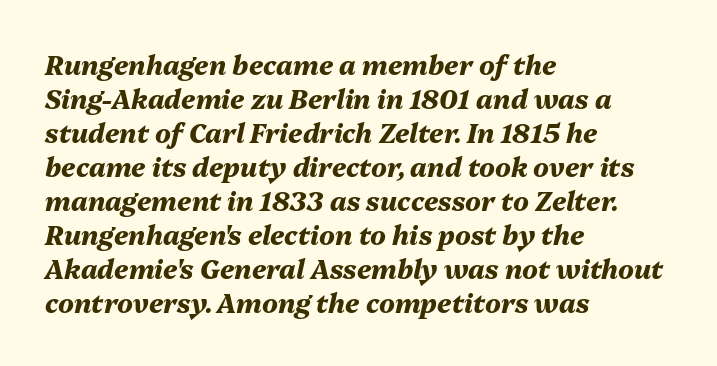
Q: Is the text bold? A: Yes.
Q: Is the text italic (slanted)? A: Yes, it leans right by about 13 degrees.
Q: Is the text underlined? A: No.
Q: How is the paragraph aligned? A: Left-aligned.
Q: Is the spacing between letters normal or unusually wide? A: Normal.
Q: Is the spacing between lines tight, normal or loose? A: Normal.
